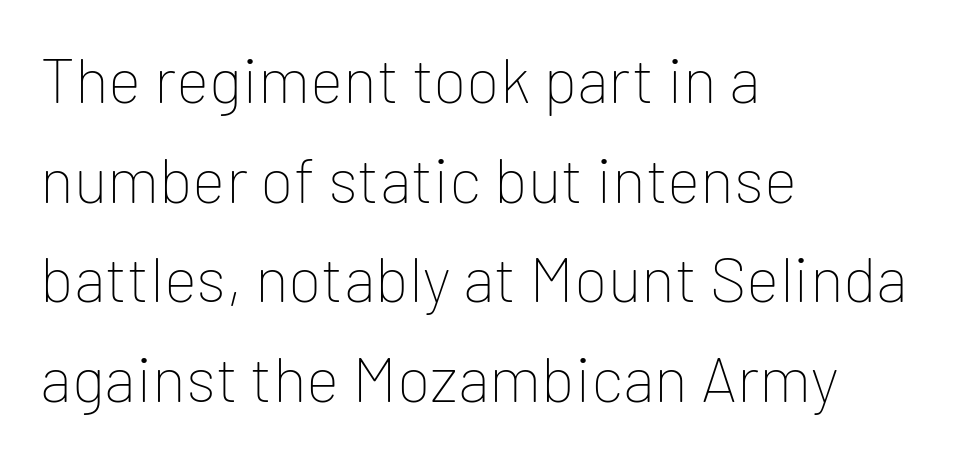
Q: Is the text bold? A: No.
Q: Is the text italic (slanted)? A: No, it is upright.
Q: Is the typeface a serif or a sans-serif typeface? A: Sans-serif.
Q: Is the text underlined? A: No.
Q: How is the paragraph aligned? A: Left-aligned.
Q: Is the spacing between letters normal or unusually wide? A: Normal.
Q: Is the spacing between lines tight, normal or loose? A: Normal.
Q: Width (condensed, normal, or wide)? A: Normal.
Q: Stroke contrast? A: Low.
Q: x-height? A: Medium.
Q: Monospaced? A: No.
